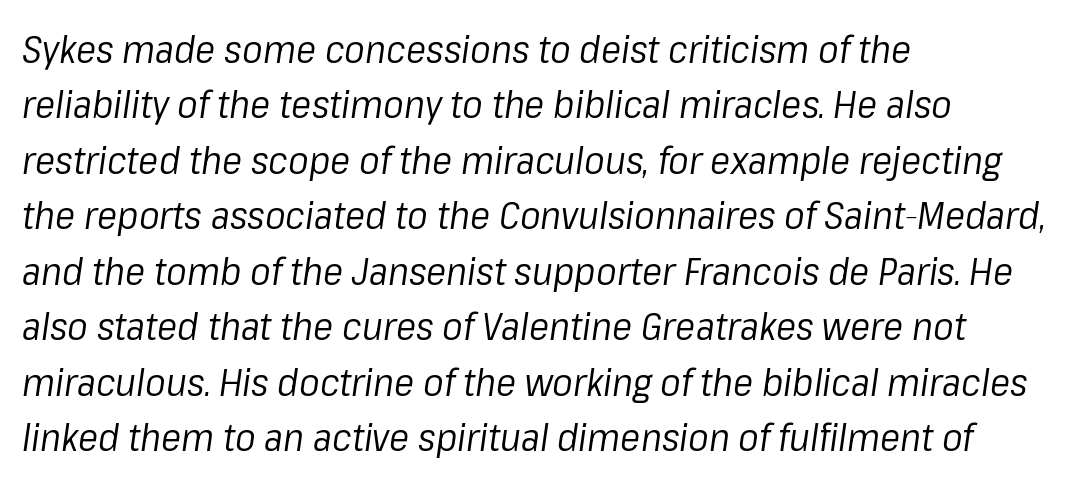
The rendering uses natural spacing where letterforms have individual widths. Notice how the stems are inclined rather than vertical — that's the hallmark of italics. The tracking reads as untouched default to a designer's eye. Compared with a typical body face, this is equally light or lighter still. Regarding leading, the lines here are spaced in the standard way.
